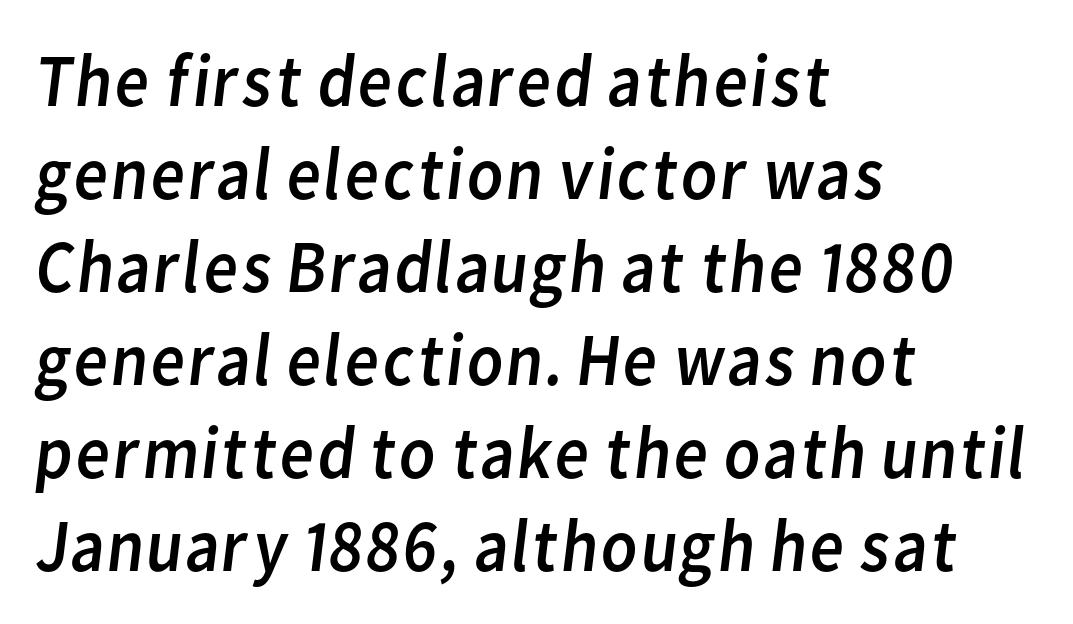
Q: Is the text bold? A: No.
Q: Is the typeface a serif or a sans-serif typeface? A: Sans-serif.
Q: Is the text underlined? A: No.
Q: How is the paragraph aligned? A: Left-aligned.
Q: Is the spacing between letters normal or unusually wide? A: Normal.
Q: Width (condensed, normal, or wide)? A: Normal.
Q: Stroke contrast? A: Low.
Q: x-height? A: Medium.
Q: Monospaced? A: No.
